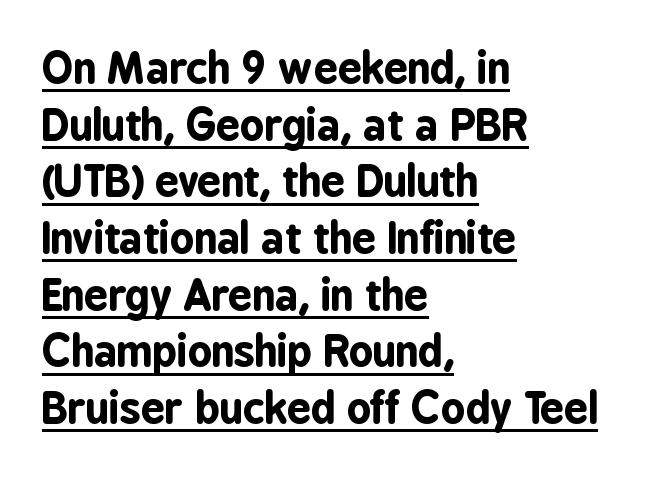
The space between consecutive lines is moderate. A roman cut, with each character standing at attention. Look at the bottom of the vertical strokes: they stop flat, with no serifs. Horizontally, the lines are justified to the leading edge only. You'd pick this weight for a headline — it's a proper bold.
